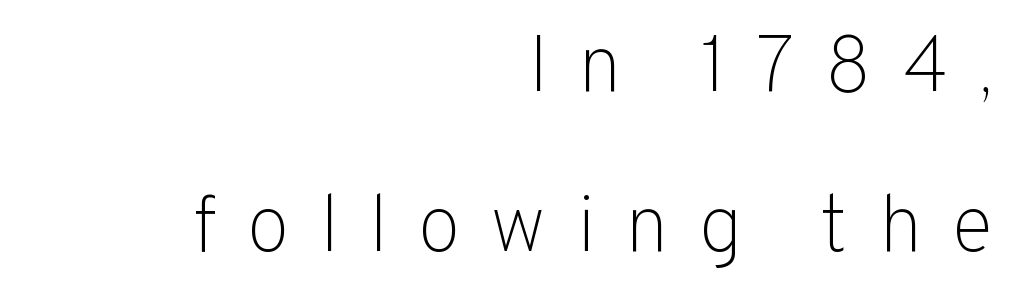
Each stroke keeps to a modest, everyday thickness or less. Does the type have serifs? No, each stem ends abruptly. How are the letters spaced? Widely, with obvious added tracking. Loosely led — the rows are spread out.
